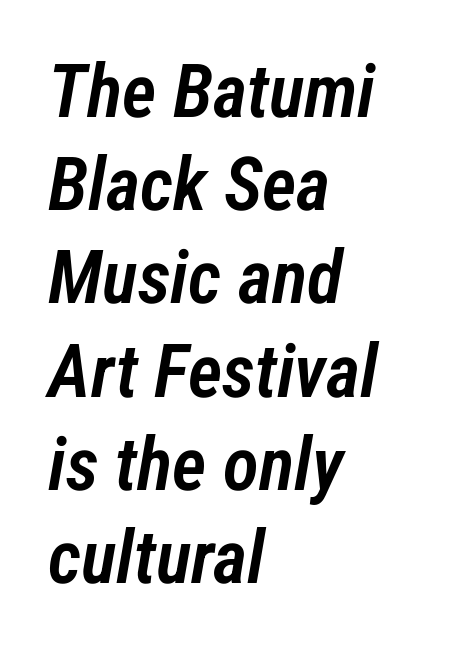
These lines carry some extra weight — a demibold, not a full bold. A typesetter would call this proportional, since set widths differ per character. Line beginnings align vertically; line endings do not. Would a proofreader flag this as italicized? Yes. Each row of text sits above clean, open space. Vertically, the passage feels balanced, rows spaced as you'd expect.
